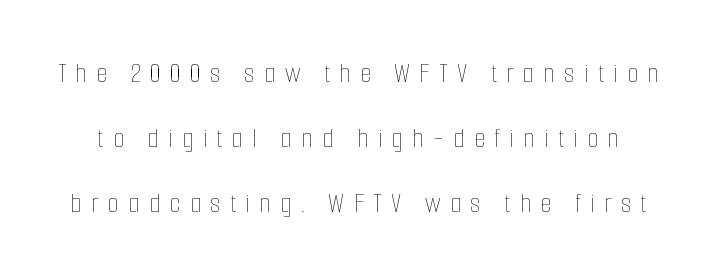
{"italic": "no", "bold": "no", "weight": "thin", "width": "condensed", "stroke_contrast": "low", "x_height": "medium", "monospaced": "no", "underline": "no", "line_spacing": "loose", "line_spacing_ratio": 2.24, "letter_spacing": "wide", "letter_spacing_em": 0.32, "glyph_px": 29}
